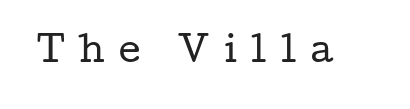
The image shows 34 px regular-weight, wide serif type, upright; set unusually wide letter spacing (+0.43 em), not underlined; low stroke contrast and a medium x-height.
